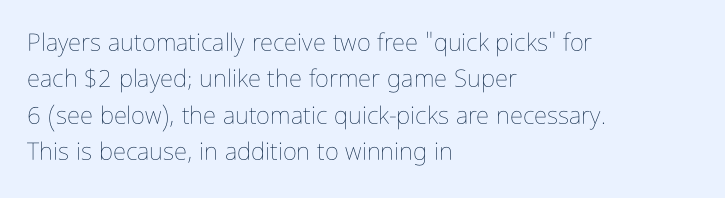
Q: Is the text bold? A: No.
Q: Is the text italic (slanted)? A: No, it is upright.
Q: Is the text underlined? A: No.
Q: How is the paragraph aligned? A: Left-aligned.
Q: Is the spacing between letters normal or unusually wide? A: Normal.
Q: Is the spacing between lines tight, normal or loose? A: Normal.
